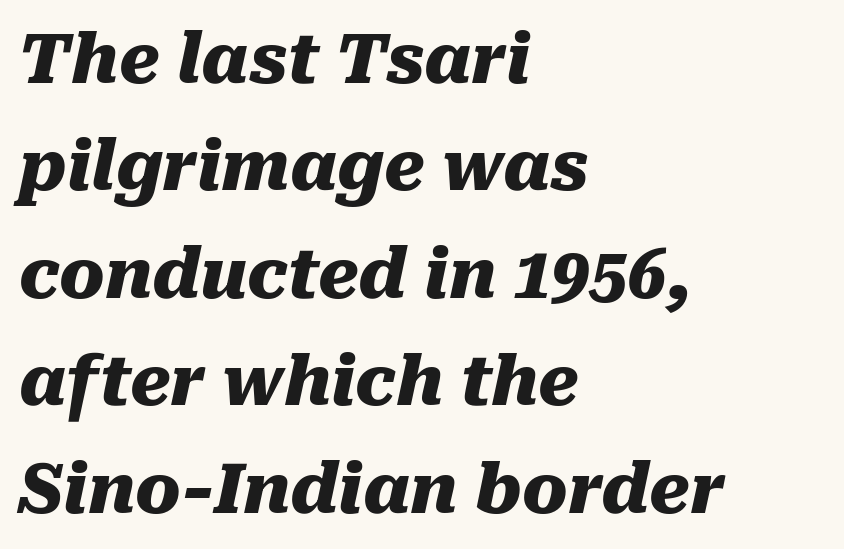
Descenders are the only things crossing below the line. Heft: maximum for text — a bold. Here the designer chose a conventional face with non-uniform glyph widths. Standard letterfit; no display-style spreading of the glyphs. If you drew a ruler down the left edge, every line would touch it. Notice how descenders clear the ascenders below comfortably — that's standard leading.
